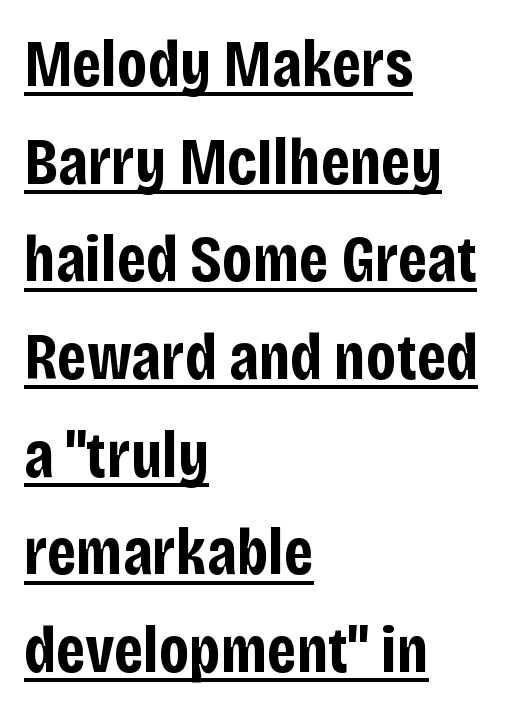
Q: Is the text bold? A: Yes.
Q: Is the text italic (slanted)? A: No, it is upright.
Q: Is the typeface a serif or a sans-serif typeface? A: Sans-serif.
Q: Is the text underlined? A: Yes.
Q: How is the paragraph aligned? A: Left-aligned.
Q: Is the spacing between letters normal or unusually wide? A: Normal.
Q: Is the spacing between lines tight, normal or loose? A: Normal.
Q: Width (condensed, normal, or wide)? A: Condensed.
Q: Stroke contrast? A: Low.
Q: x-height? A: Large.
Q: Monospaced? A: No.
